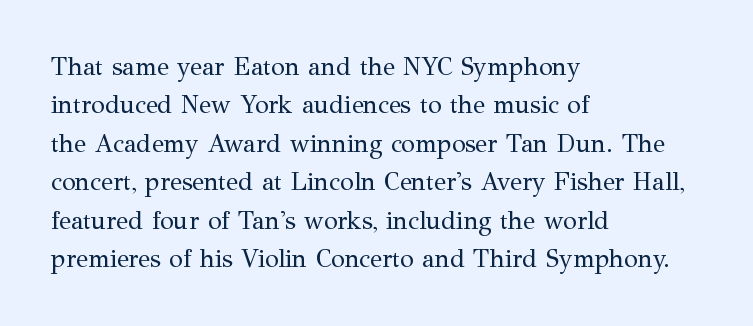
This sample uses an upright cut, with every glyph sitting square on the baseline. The string is rendered with underlining switched off. Tracking value appears to be zero — textbook default spacing. The lines in this sample share a left origin and differ only in where they stop. Vertical spacing — default.
